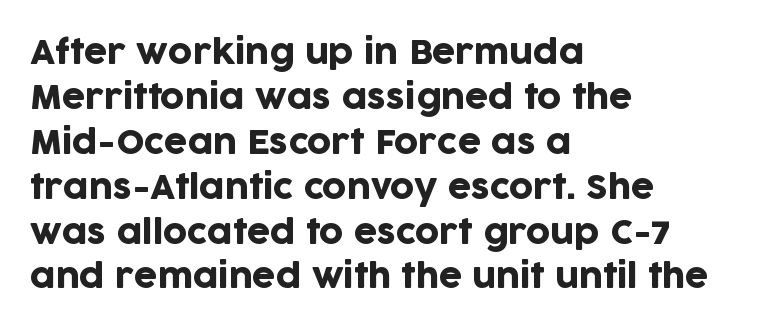
Q: Is the text italic (slanted)? A: No, it is upright.
Q: Is the typeface a serif or a sans-serif typeface? A: Sans-serif.
Q: Is the text underlined? A: No.
Q: How is the paragraph aligned? A: Left-aligned.
Q: Is the spacing between letters normal or unusually wide? A: Normal.
Q: Is the spacing between lines tight, normal or loose? A: Normal.
Q: Width (condensed, normal, or wide)? A: Normal.
Q: Stroke contrast? A: Low.
Q: x-height? A: Large.
Q: Monospaced? A: No.
